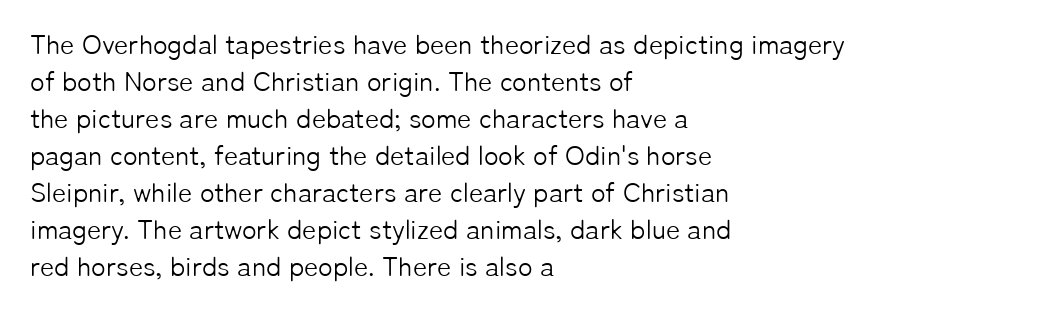
Q: Is the text bold? A: No.
Q: Is the text italic (slanted)? A: No, it is upright.
Q: Is the text underlined? A: No.
Q: How is the paragraph aligned? A: Left-aligned.
Q: Is the spacing between letters normal or unusually wide? A: Normal.
Q: Is the spacing between lines tight, normal or loose? A: Normal.
